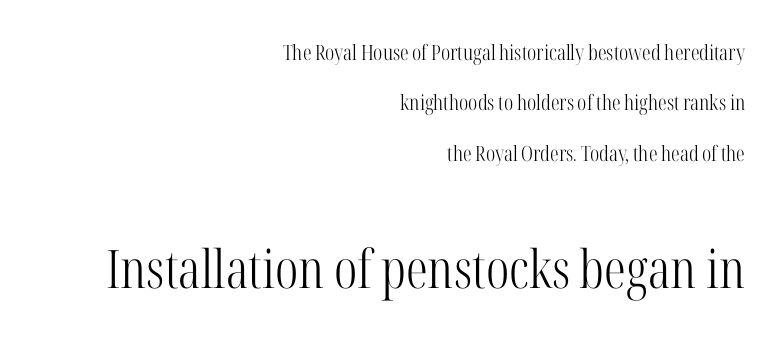
The image shows 53 px light, condensed serif type, upright; set right-aligned, loose line spacing (2.4x), normal letter spacing, not underlined; the second (bottom) block is 2.52x larger; high stroke contrast and a medium x-height.
